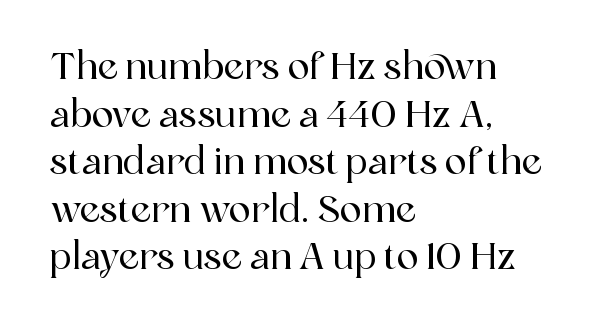
There is no visible air inserted between adjacent glyphs. This block has exactly the height ordinary leading produces. Rendered with straight, roman letterforms. The face used here is seriffed, in the tradition of book romans.
